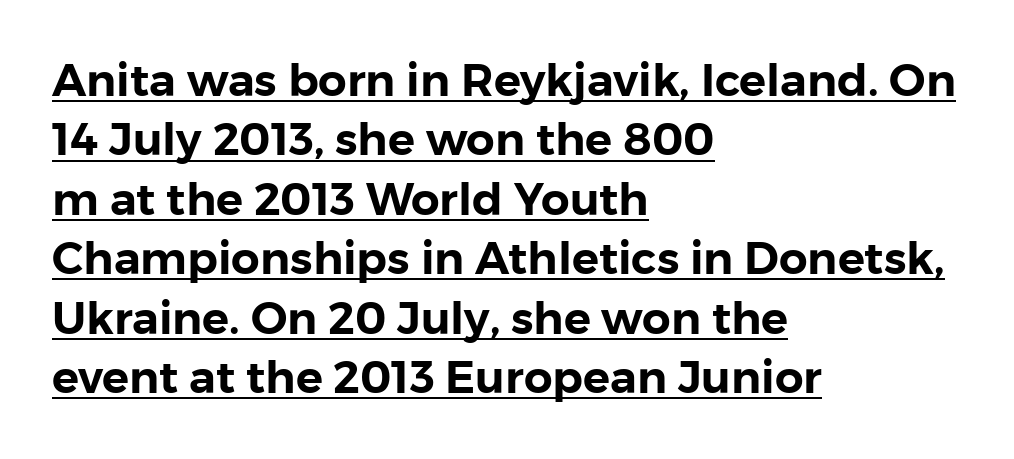
{"serif": "no", "italic": "no", "width": "normal", "stroke_contrast": "low", "x_height": "medium", "monospaced": "no", "underline": "yes", "align": "left", "line_spacing": "normal", "line_spacing_ratio": 1.32, "letter_spacing": "normal", "letter_spacing_em": 0.0, "glyph_px": 45}
